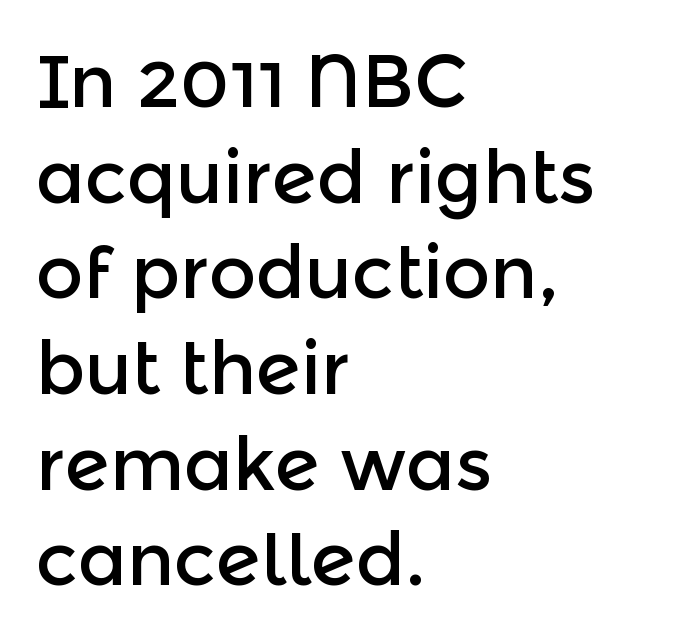
The image shows 73 px sans-serif type, upright; set left-aligned, normal line spacing (1.31x), normal letter spacing, not underlined; a medium x-height.
